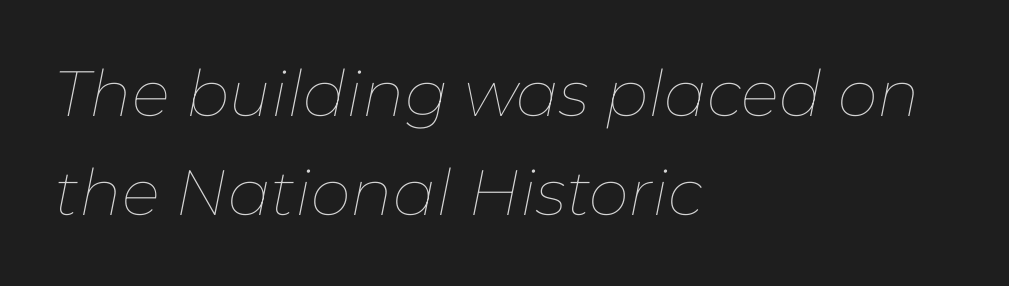
The image shows 64 px thin type, italic (leaning right); set left-aligned, normal line spacing (1.54x), normal letter spacing, not underlined; low stroke contrast and a medium x-height.
